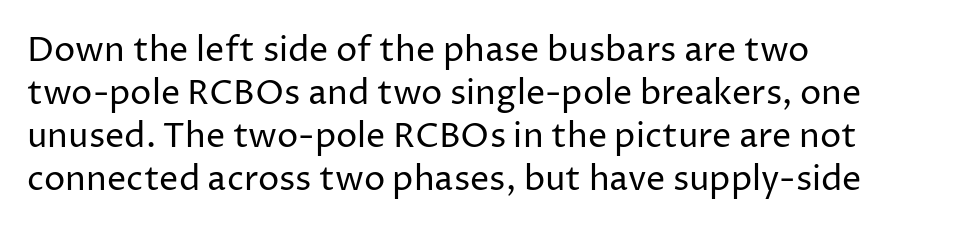
{"serif": "no", "italic": "no", "bold": "no", "weight": "regular", "width": "normal", "stroke_contrast": "low", "x_height": "medium", "monospaced": "no", "underline": "no", "align": "left", "line_spacing": "normal", "line_spacing_ratio": 1.26, "letter_spacing": "normal", "letter_spacing_em": 0.0, "glyph_px": 34}
